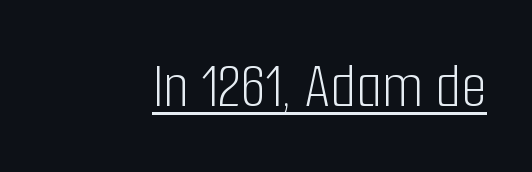
The image shows 66 px light, condensed sans-serif type, upright; set normal letter spacing, underlined; low stroke contrast and a medium x-height.
